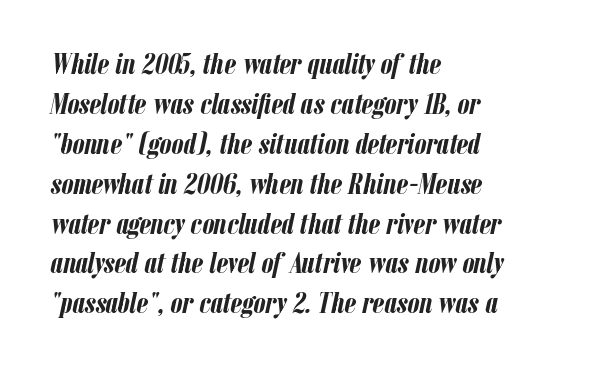
Q: Is the text bold? A: Yes.
Q: Is the text italic (slanted)? A: Yes, it leans right by about 12 degrees.
Q: Is the text underlined? A: No.
Q: How is the paragraph aligned? A: Left-aligned.
Q: Is the spacing between letters normal or unusually wide? A: Normal.
Q: Is the spacing between lines tight, normal or loose? A: Normal.
Q: Width (condensed, normal, or wide)? A: Condensed.
Q: Stroke contrast? A: Low.
Q: x-height? A: Medium.
Q: Monospaced? A: No.
